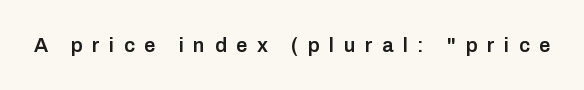
A clean baseline with only descenders dipping below it. Slightly chunky letters — semibold, I'd say, not full bold. The letters stand upright; this is a roman face. Caption: expanded tracking, letters set apart.
